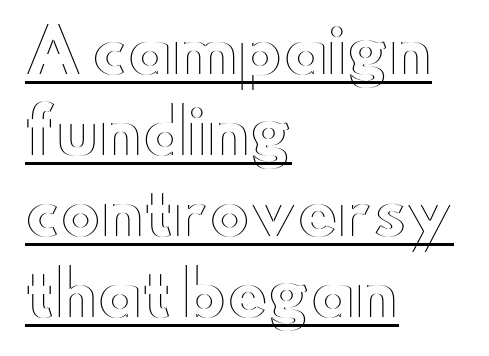
Q: Is the text italic (slanted)? A: No, it is upright.
Q: Is the text underlined? A: Yes.
Q: How is the paragraph aligned? A: Left-aligned.
Q: Is the spacing between letters normal or unusually wide? A: Normal.
Q: Is the spacing between lines tight, normal or loose? A: Normal.
Q: Width (condensed, normal, or wide)? A: Wide.
Q: x-height? A: Small.
Q: Monospaced? A: No.
